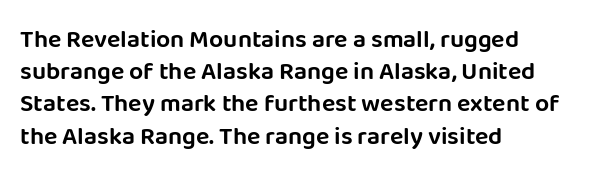
The image shows 25 px text type, upright; set left-aligned, normal line spacing (1.29x), normal letter spacing, not underlined.
